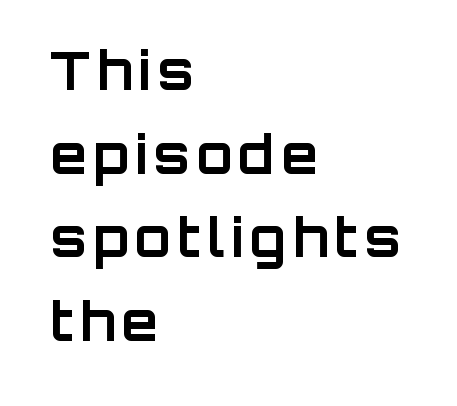
{"serif": "no", "italic": "no", "bold": "yes", "weight": "bold", "width": "normal", "stroke_contrast": "low", "x_height": "large", "monospaced": "no", "underline": "no", "align": "left", "line_spacing": "normal", "line_spacing_ratio": 1.58, "glyph_px": 53}
